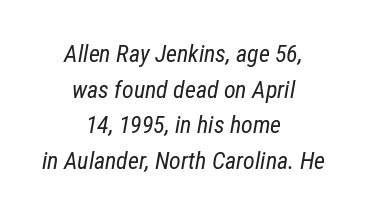
Q: Is the text bold? A: No.
Q: Is the text italic (slanted)? A: Yes, it leans right by about 12 degrees.
Q: Is the text underlined? A: No.
Q: How is the paragraph aligned? A: Centered.
Q: Is the spacing between letters normal or unusually wide? A: Normal.
Q: Is the spacing between lines tight, normal or loose? A: Normal.
